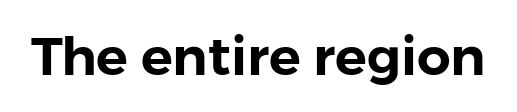
This is the regular roman posture of the typeface. The area under the type is left untouched. The passage shown has conventional tracking throughout. The text was rendered using a sans face with plain stroke endings. Spacing verdict: proportional, widths tailored to each character.
